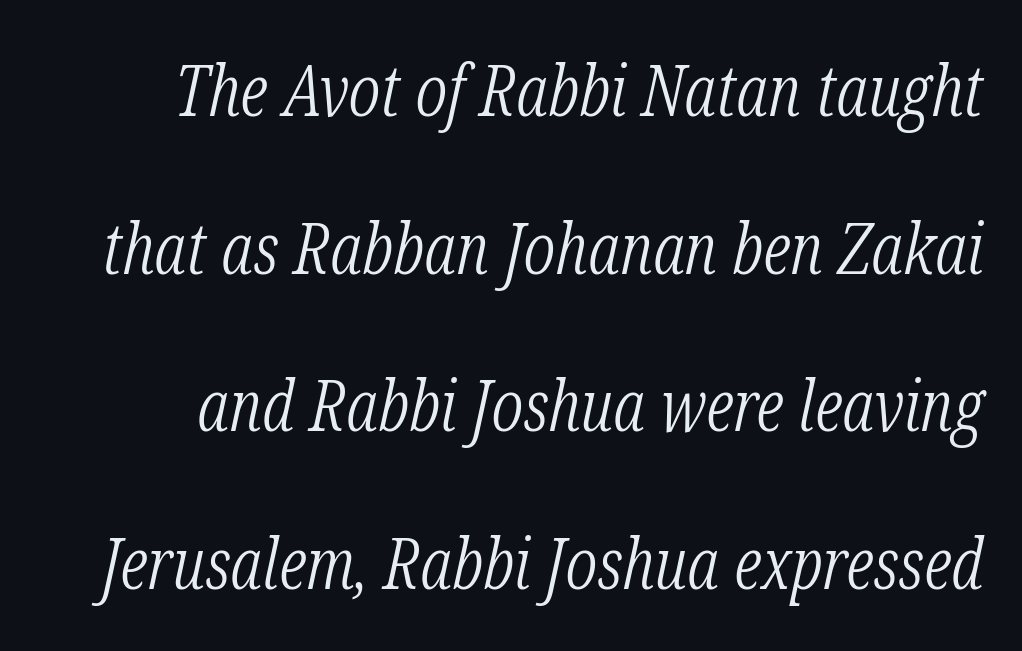
The image shows 72 px light, condensed serif type, italic (leaning right); set loose line spacing (2.19x), normal letter spacing, not underlined; low stroke contrast and a medium x-height.
